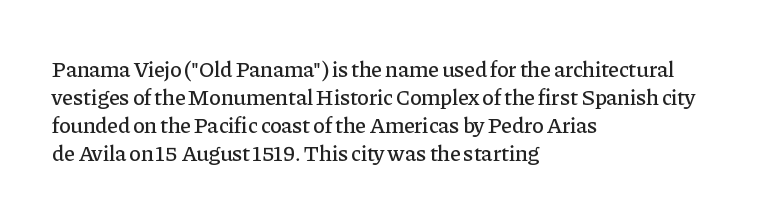
The image shows 22 px text type, upright; set left-aligned, normal line spacing (1.28x), normal letter spacing, not underlined.
